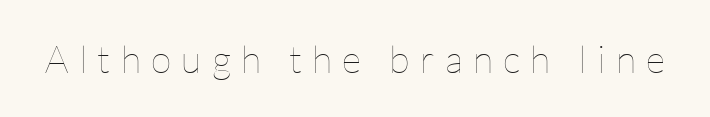
The space directly below the letters is spotless. Stems here are at most as thick as an everyday book face. Note the varied advance widths — an 'i' is clearly narrower than an 'm'. The lettering holds an erect, upright posture throughout.
